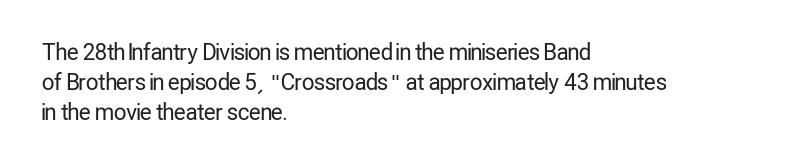
{"italic": "no", "bold": "no", "underline": "no", "align": "left", "line_spacing": "normal", "line_spacing_ratio": 1.37, "letter_spacing": "normal", "letter_spacing_em": 0.0, "glyph_px": 22}
